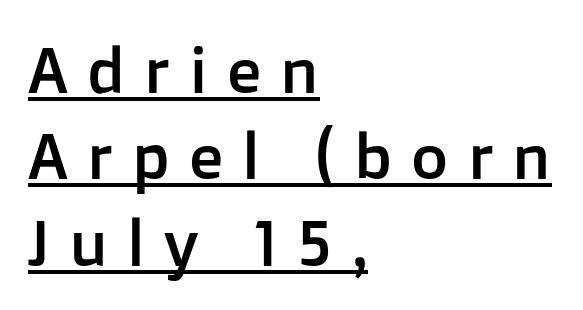
Q: Is the text italic (slanted)? A: No, it is upright.
Q: Is the typeface a serif or a sans-serif typeface? A: Sans-serif.
Q: Is the text underlined? A: Yes.
Q: How is the paragraph aligned? A: Left-aligned.
Q: Is the spacing between letters normal or unusually wide? A: Unusually wide.
Q: Is the spacing between lines tight, normal or loose? A: Normal.
Q: Width (condensed, normal, or wide)? A: Normal.
Q: Stroke contrast? A: Low.
Q: x-height? A: Medium.
Q: Monospaced? A: No.
